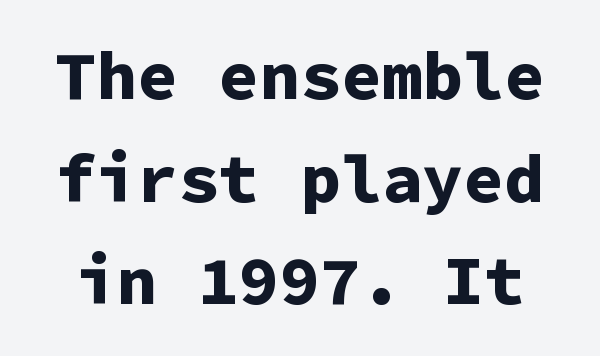
Q: Is the text bold? A: Yes.
Q: Is the text italic (slanted)? A: No, it is upright.
Q: Is the typeface a serif or a sans-serif typeface? A: Sans-serif.
Q: Is the text underlined? A: No.
Q: Is the spacing between letters normal or unusually wide? A: Normal.
Q: Is the spacing between lines tight, normal or loose? A: Normal.
Q: Width (condensed, normal, or wide)? A: Normal.
Q: Stroke contrast? A: Low.
Q: x-height? A: Medium.
Q: Monospaced? A: Yes.
